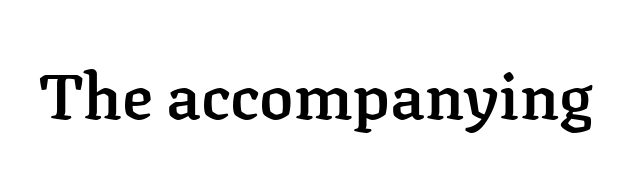
Q: Is the text bold? A: Semi-bold.
Q: Is the text italic (slanted)? A: No, it is upright.
Q: Is the typeface a serif or a sans-serif typeface? A: Serif.
Q: Is the text underlined? A: No.
Q: Is the spacing between letters normal or unusually wide? A: Normal.
Q: Width (condensed, normal, or wide)? A: Normal.
Q: Stroke contrast? A: Low.
Q: x-height? A: Medium.
Q: Monospaced? A: No.
